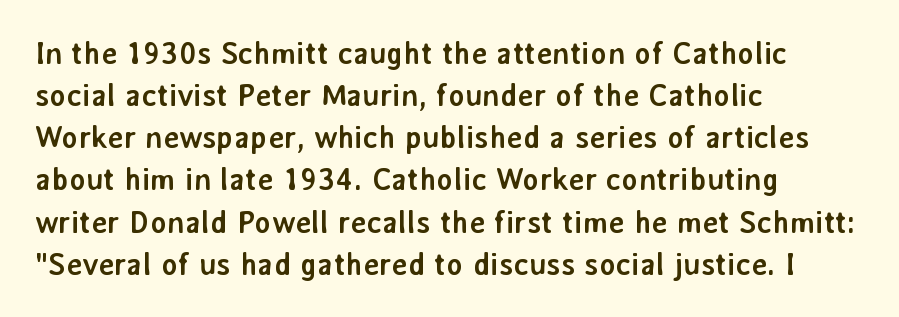
Q: Is the text bold? A: Yes.
Q: Is the text italic (slanted)? A: No, it is upright.
Q: Is the typeface a serif or a sans-serif typeface? A: Sans-serif.
Q: Is the text underlined? A: No.
Q: How is the paragraph aligned? A: Left-aligned.
Q: Is the spacing between letters normal or unusually wide? A: Normal.
Q: Is the spacing between lines tight, normal or loose? A: Normal.
Q: Width (condensed, normal, or wide)? A: Normal.
Q: Stroke contrast? A: Low.
Q: x-height? A: Medium.
Q: Monospaced? A: No.
